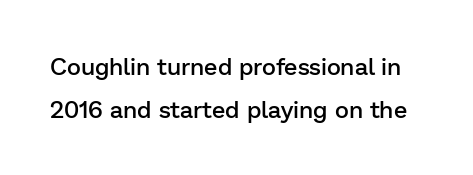
Q: Is the text bold? A: Semi-bold.
Q: Is the text italic (slanted)? A: No, it is upright.
Q: Is the text underlined? A: No.
Q: Is the spacing between letters normal or unusually wide? A: Normal.
